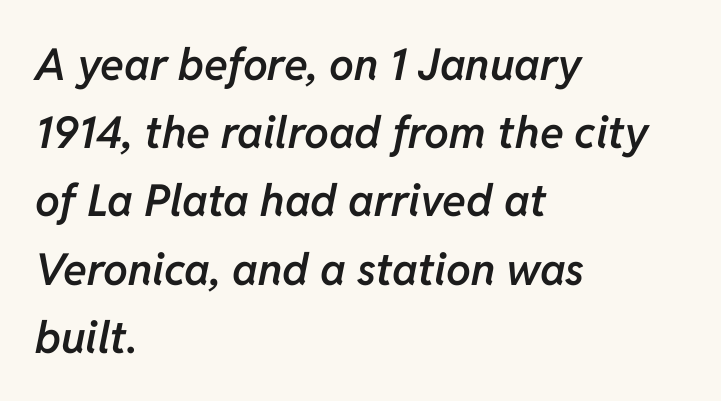
The image shows 44 px semibold type, italic (leaning right); set left-aligned, normal line spacing (1.55x), normal letter spacing, not underlined; low stroke contrast and a medium x-height.
